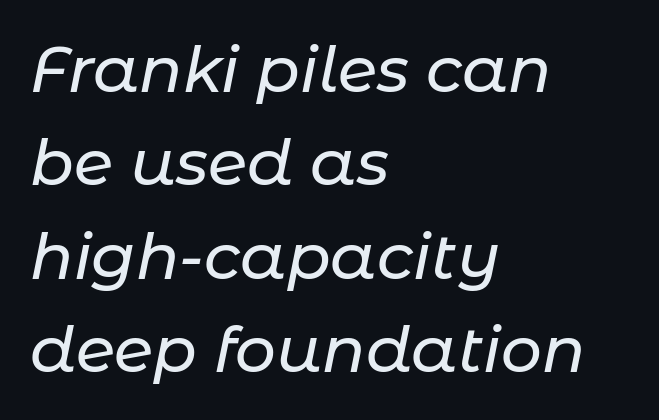
Q: Is the text italic (slanted)? A: Yes, it leans right by about 11 degrees.
Q: Is the text underlined? A: No.
Q: How is the paragraph aligned? A: Left-aligned.
Q: Is the spacing between letters normal or unusually wide? A: Normal.
Q: Is the spacing between lines tight, normal or loose? A: Normal.
Q: Width (condensed, normal, or wide)? A: Normal.
Q: Stroke contrast? A: Low.
Q: x-height? A: Medium.
Q: Monospaced? A: No.
